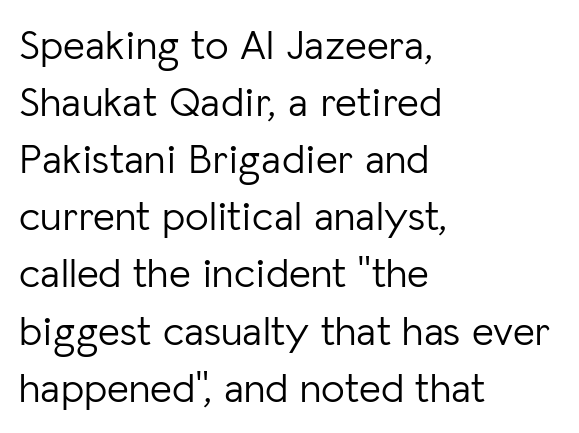
{"serif": "no", "italic": "no", "bold": "no", "weight": "light", "width": "normal", "stroke_contrast": "low", "x_height": "medium", "monospaced": "no", "underline": "no", "align": "left", "line_spacing": "normal", "line_spacing_ratio": 1.36, "letter_spacing": "normal", "letter_spacing_em": 0.0, "glyph_px": 42}
